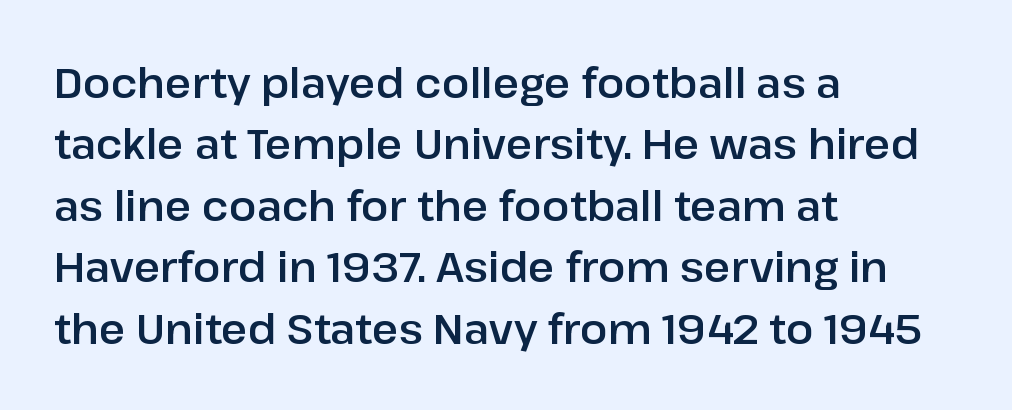
The image shows 41 px sans-serif type, upright; set left-aligned, normal line spacing (1.5x), normal letter spacing, not underlined; low stroke contrast and a medium x-height.
